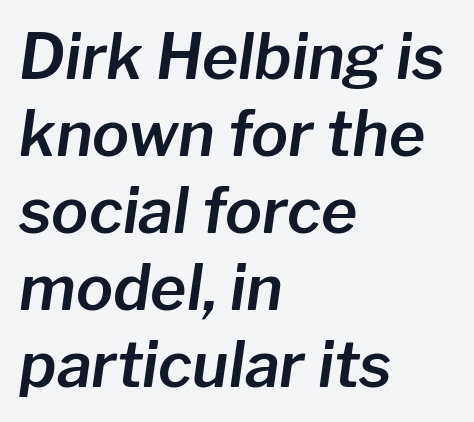
The image shows 62 px text type, italic (leaning right); set left-aligned, line spacing 1.24x, normal letter spacing, not underlined; low stroke contrast and a medium x-height.
